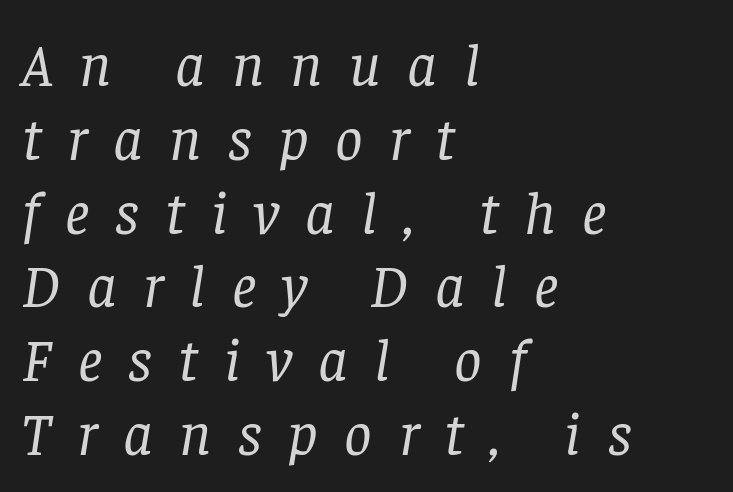
The image shows 61 px regular-weight serif type, italic (leaning right); set left-aligned, line spacing 1.21x, unusually wide letter spacing (+0.43 em), not underlined; low stroke contrast and a large x-height.
